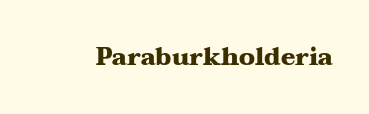
What stands out about the letter spacing? Nothing — it is the standard amount. Upright lettering throughout. Bold? Absolutely — the strokes are thick and heavy. The glyphs are unaccompanied by any horizontal stroke below them.
